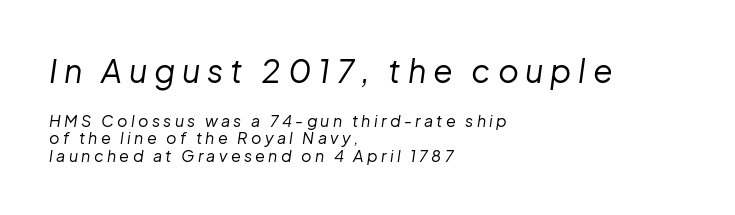
A bare baseline throughout the passage. Slanted lettering throughout. Spacing verdict: proportional, widths tailored to each character. Short and long lines alike share a common starting point at left.
